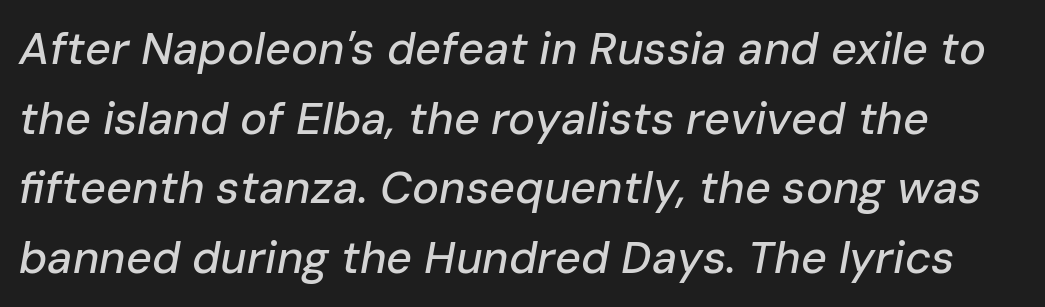
Q: Is the text italic (slanted)? A: Yes, it leans right by about 10 degrees.
Q: Is the text underlined? A: No.
Q: Is the spacing between letters normal or unusually wide? A: Normal.
Q: Is the spacing between lines tight, normal or loose? A: Normal.
Q: Width (condensed, normal, or wide)? A: Normal.
Q: Stroke contrast? A: Low.
Q: x-height? A: Medium.
Q: Monospaced? A: No.
